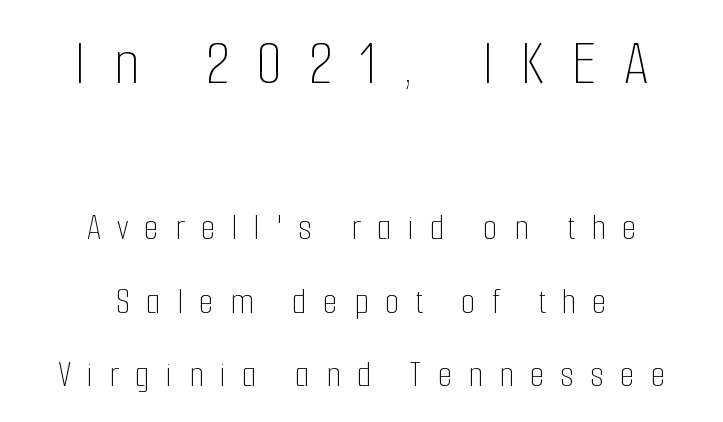
{"italic": "no", "bold": "no", "weight": "thin", "width": "condensed", "stroke_contrast": "low", "x_height": "medium", "monospaced": "no", "underline": "no", "align": "center", "line_spacing": "loose", "line_spacing_ratio": 1.94, "letter_spacing": "wide", "letter_spacing_em": 0.42, "larger_block": "first", "size_ratio": 1.74, "glyph_px": 66}
